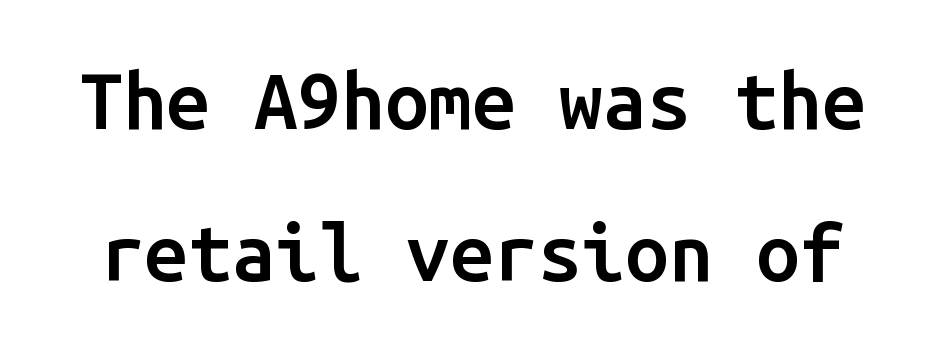
The image shows 78 px semibold sans-serif type, upright, monospaced; set loose line spacing (1.95x), normal letter spacing, not underlined; low stroke contrast and a medium x-height.
